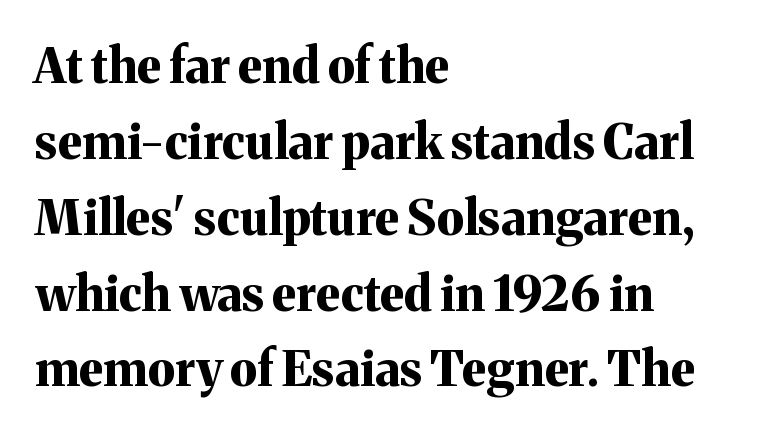
Q: Is the text bold? A: Yes.
Q: Is the text italic (slanted)? A: No, it is upright.
Q: Is the typeface a serif or a sans-serif typeface? A: Serif.
Q: Is the text underlined? A: No.
Q: How is the paragraph aligned? A: Left-aligned.
Q: Is the spacing between letters normal or unusually wide? A: Normal.
Q: Is the spacing between lines tight, normal or loose? A: Normal.
Q: Width (condensed, normal, or wide)? A: Normal.
Q: Stroke contrast? A: Medium.
Q: x-height? A: Medium.
Q: Monospaced? A: No.
